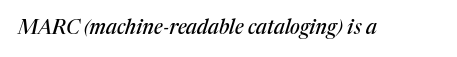
{"italic": "yes", "lean": "right", "slant_degrees": 17, "underline": "no", "letter_spacing": "normal", "letter_spacing_em": 0.0, "glyph_px": 20}
